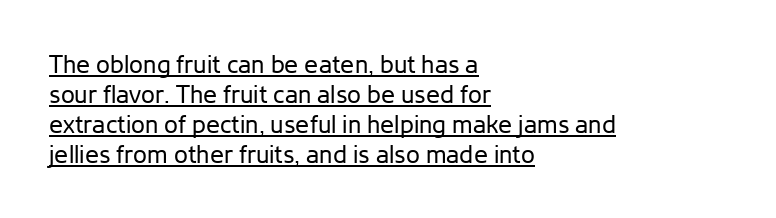
Do the letters lean? They stand straight. No letter is thick-stroked: the sample isn't bold. Leftover space on each line is placed entirely after the last word. The gaps between neighbouring characters are ordinary and unremarkable.
